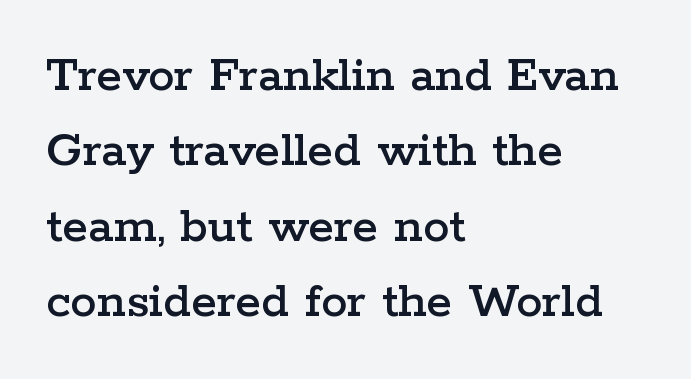
Q: Is the text italic (slanted)? A: No, it is upright.
Q: Is the typeface a serif or a sans-serif typeface? A: Serif.
Q: Is the text underlined? A: No.
Q: How is the paragraph aligned? A: Left-aligned.
Q: Is the spacing between letters normal or unusually wide? A: Normal.
Q: Is the spacing between lines tight, normal or loose? A: Normal.
Q: Width (condensed, normal, or wide)? A: Wide.
Q: Stroke contrast? A: Low.
Q: x-height? A: Medium.
Q: Monospaced? A: No.
